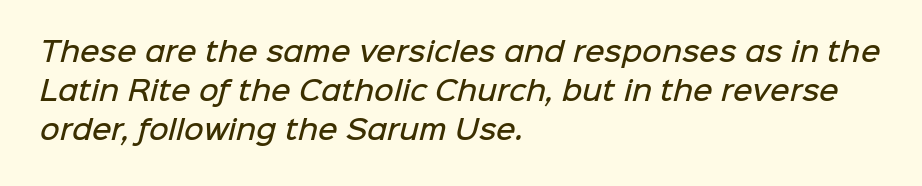
Q: Is the text bold? A: Semi-bold.
Q: Is the text underlined? A: No.
Q: How is the paragraph aligned? A: Left-aligned.
Q: Is the spacing between letters normal or unusually wide? A: Normal.
Q: Is the spacing between lines tight, normal or loose? A: Normal.
